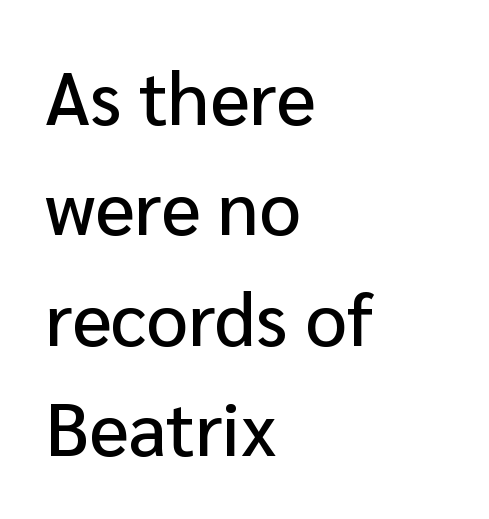
{"serif": "no", "italic": "no", "width": "normal", "stroke_contrast": "low", "x_height": "medium", "monospaced": "no", "underline": "no", "align": "left", "line_spacing": "normal", "line_spacing_ratio": 1.49, "letter_spacing": "normal", "letter_spacing_em": 0.0, "glyph_px": 74}
